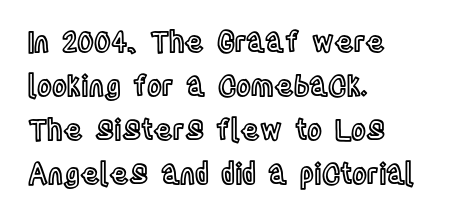
The image shows 28 px condensed type, upright; set left-aligned, normal line spacing (1.57x), normal letter spacing, not underlined; a large x-height.
